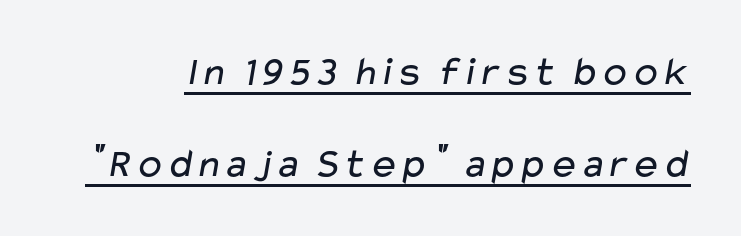
{"serif": "no", "bold": "no", "weight": "regular", "width": "wide", "stroke_contrast": "low", "x_height": "medium", "monospaced": "no", "underline": "yes", "line_spacing": "loose", "line_spacing_ratio": 2.24, "letter_spacing": "normal", "letter_spacing_em": 0.0, "glyph_px": 41}
